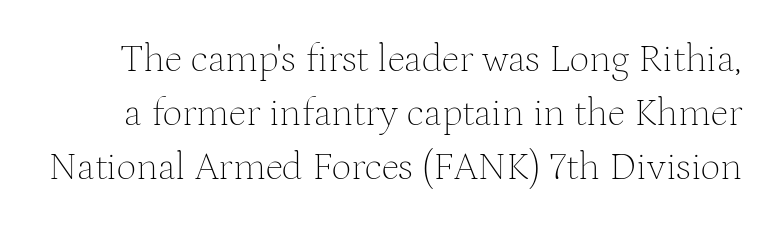
Unbolded letterforms with no extra heft. The horizontal fit of the characters is conventional and even. The glyphs are unaccompanied by any horizontal stroke below them. The passage shown is typed in a proportional face where columns would drift.
